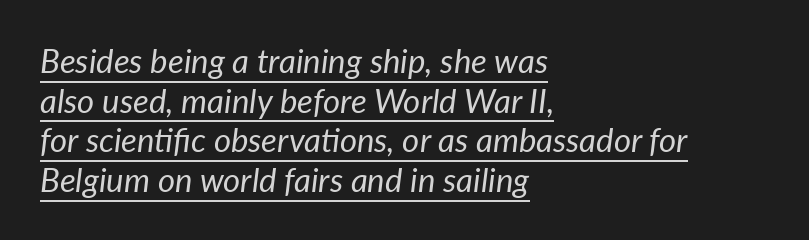
{"italic": "yes", "lean": "right", "slant_degrees": 7, "bold": "no", "weight": "regular", "width": "normal", "stroke_contrast": "low", "x_height": "medium", "monospaced": "no", "underline": "yes", "align": "left", "line_spacing_ratio": 1.2, "letter_spacing": "normal", "letter_spacing_em": 0.0, "glyph_px": 33}
